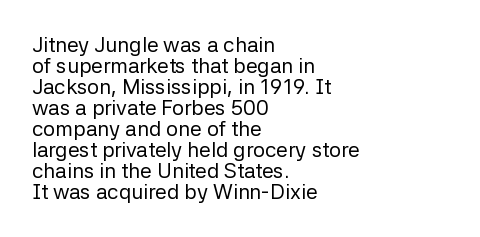
The image shows 21 px text type, upright; set left-aligned, tight line spacing (1.0x), normal letter spacing, not underlined.
